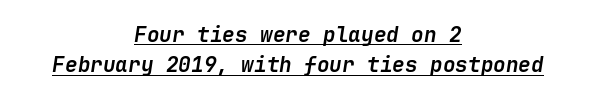
The image shows 21 px bold type, italic (leaning right); set centered, normal line spacing (1.45x), normal letter spacing, underlined.
